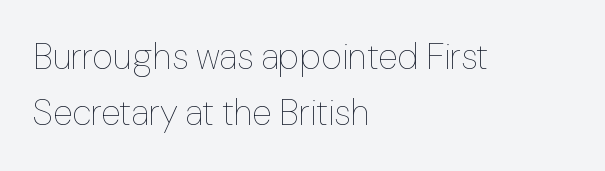
Q: Is the text bold? A: No.
Q: Is the text italic (slanted)? A: No, it is upright.
Q: Is the text underlined? A: No.
Q: How is the paragraph aligned? A: Left-aligned.
Q: Is the spacing between letters normal or unusually wide? A: Normal.
Q: Is the spacing between lines tight, normal or loose? A: Normal.
Q: Width (condensed, normal, or wide)? A: Normal.
Q: Stroke contrast? A: Low.
Q: x-height? A: Medium.
Q: Monospaced? A: No.
